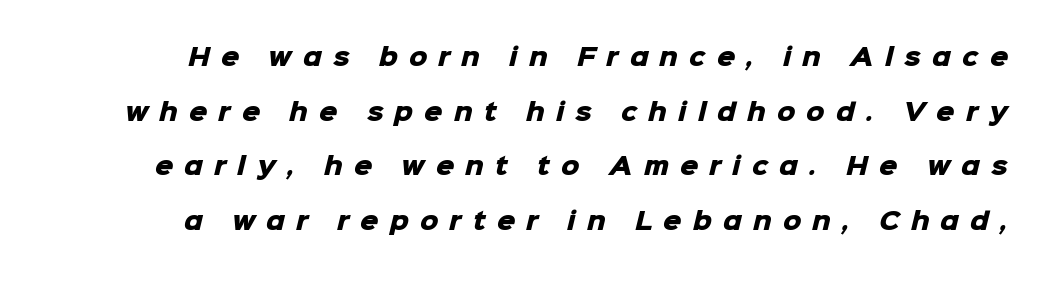
The image shows 23 px bold type; set loose line spacing (2.38x), unusually wide letter spacing (+0.48 em), not underlined.
